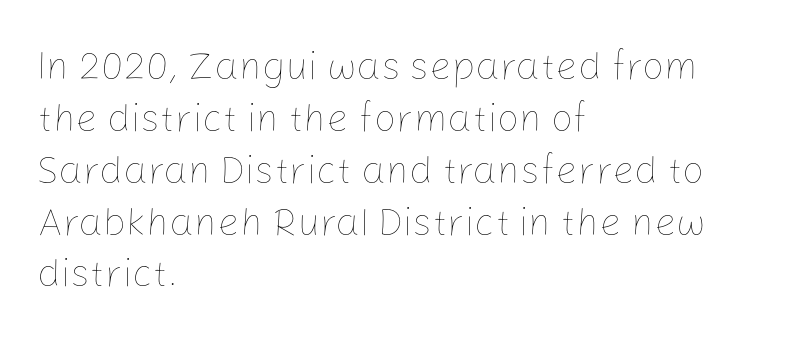
The image shows 39 px thin type, upright; set left-aligned, normal line spacing (1.33x), normal letter spacing, not underlined; low stroke contrast and a medium x-height.
